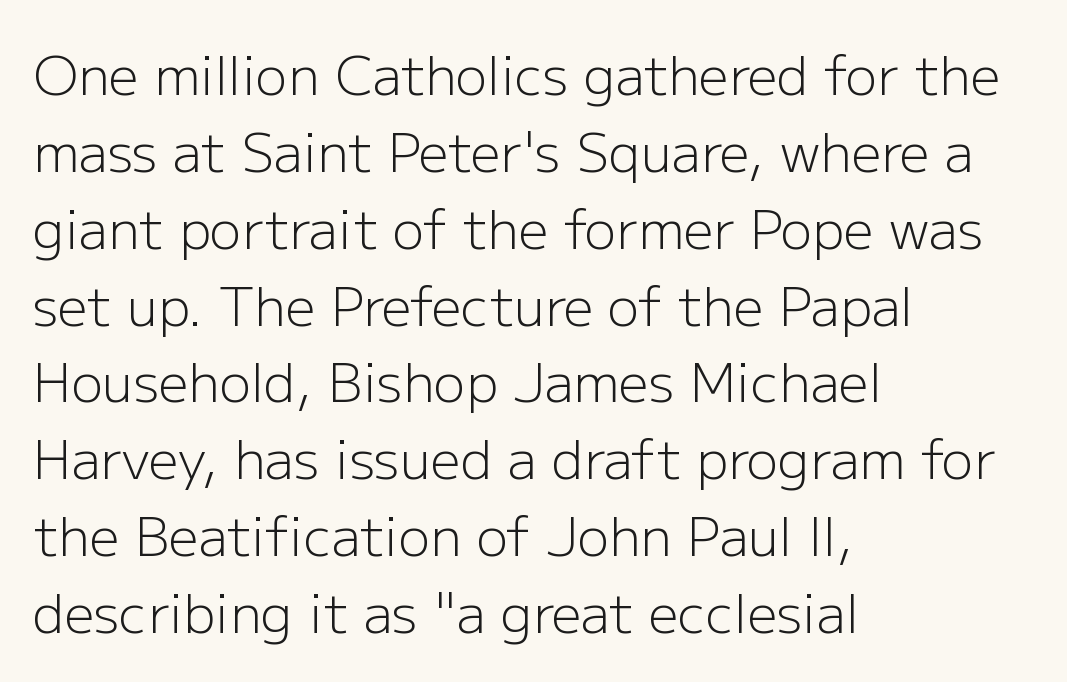
The image shows 53 px light sans-serif type, upright; set left-aligned, normal line spacing (1.45x), normal letter spacing, not underlined; low stroke contrast and a medium x-height.
